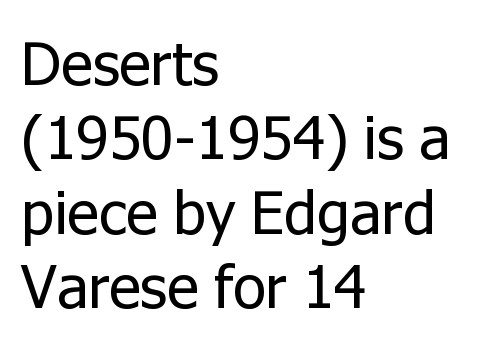
Q: Is the text bold? A: No.
Q: Is the text italic (slanted)? A: No, it is upright.
Q: Is the typeface a serif or a sans-serif typeface? A: Sans-serif.
Q: Is the text underlined? A: No.
Q: How is the paragraph aligned? A: Left-aligned.
Q: Is the spacing between letters normal or unusually wide? A: Normal.
Q: Width (condensed, normal, or wide)? A: Normal.
Q: Stroke contrast? A: Low.
Q: x-height? A: Medium.
Q: Monospaced? A: No.
